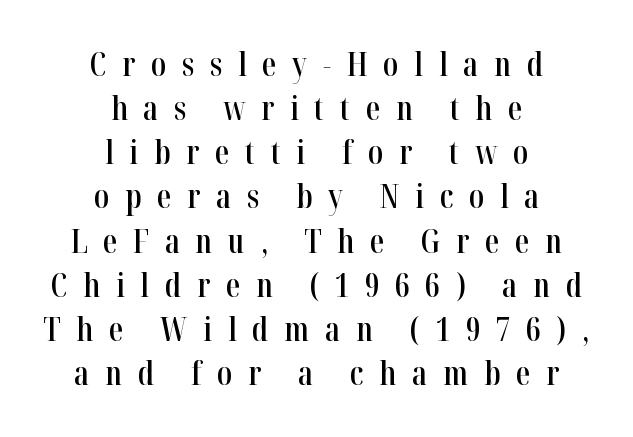
The rendering uses a moderate line-height, typical for paragraphs. Observe the serifs anchoring each vertical stroke in this sample. The letters stand upright; this is a roman face. The paragraph shown floats in the horizontal middle. The glyphs have the mass of a demibold cut, below bold. Bare-footed words on every line.
